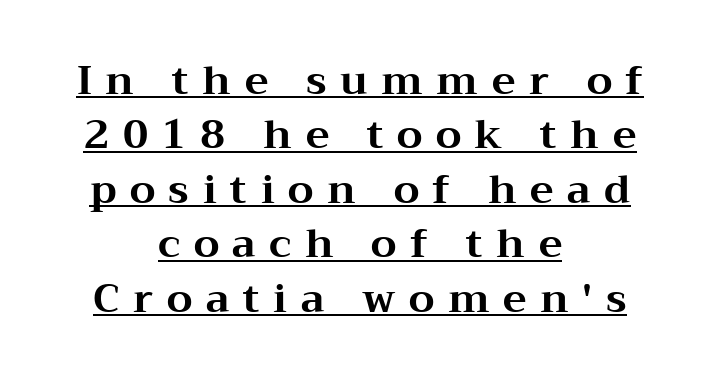
The image shows 40 px bold, wide serif type, upright; set centered, normal line spacing (1.36x), unusually wide letter spacing (+0.34 em), underlined; medium stroke contrast and a medium x-height.
